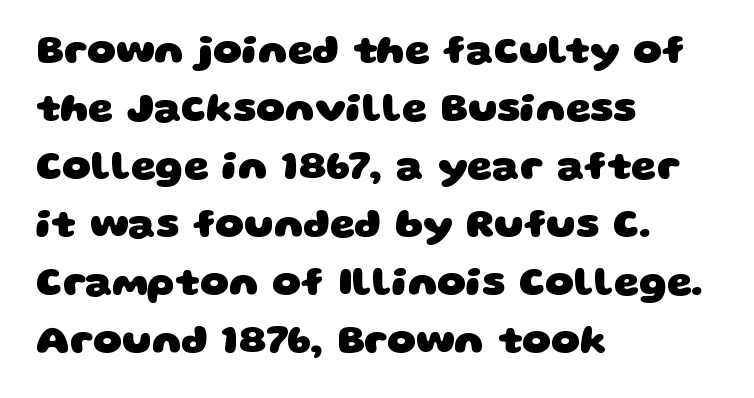
The image shows 40 px heavy, wide sans-serif type; set left-aligned, normal line spacing (1.45x), normal letter spacing, not underlined; low stroke contrast and a large x-height.
